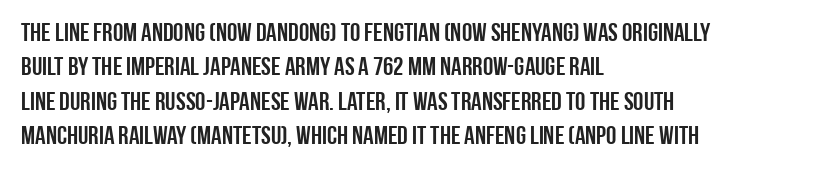
The image shows 26 px text type, upright; set left-aligned, normal line spacing (1.32x), normal letter spacing, not underlined.
